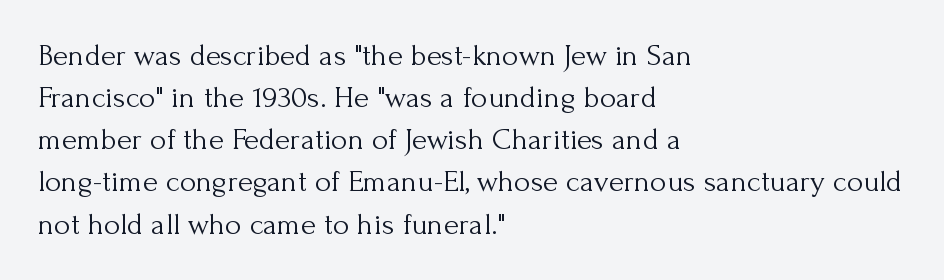
{"serif": "yes", "italic": "no", "bold": "no", "weight": "light", "width": "normal", "stroke_contrast": "medium", "x_height": "small", "monospaced": "no", "underline": "no", "align": "left", "line_spacing": "normal", "line_spacing_ratio": 1.36, "letter_spacing": "normal", "letter_spacing_em": 0.0, "glyph_px": 31}
